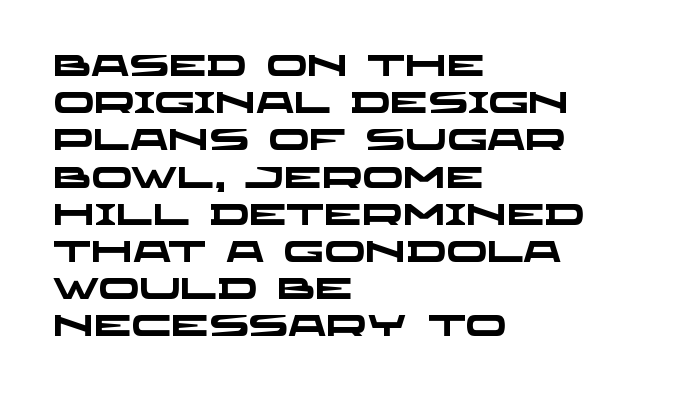
The rendering uses a bold face; every stroke is thick and dark. Caption: multi-line text, flush left, ragged right. Note: no serifs on the glyphs. Short note: letters normally spaced. The space beneath each line is pristine and unruled. This sample has the flowing, uneven cadence of proportional lettering.
